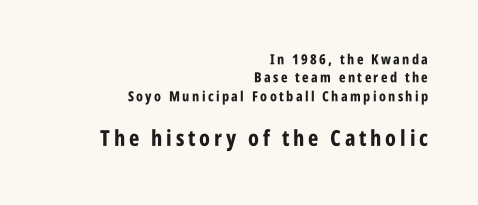
{"italic": "no", "bold": "yes", "underline": "no", "align": "right", "line_spacing": "normal", "line_spacing_ratio": 1.32, "larger_block": "second", "size_ratio": 1.57, "glyph_px": 22}
